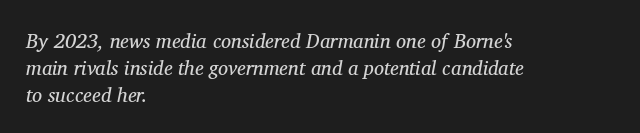
{"italic": "yes", "lean": "right", "slant_degrees": 11, "bold": "no", "underline": "no", "align": "left", "line_spacing": "normal", "line_spacing_ratio": 1.35, "letter_spacing": "normal", "letter_spacing_em": 0.0, "glyph_px": 20}
